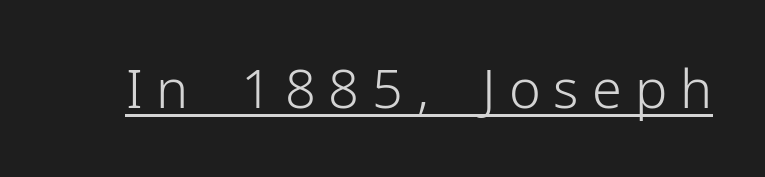
A typesetter would call this proportional, since set widths differ per character. Vertical stems look standard width or narrower in stroke. Characters remain perfectly vertical along every line. How are the letters spaced? Widely, with obvious added tracking.
